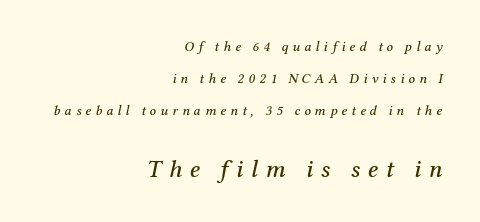
{"italic": "yes", "lean": "right", "slant_degrees": 12, "underline": "no", "align": "right", "line_spacing": "loose", "line_spacing_ratio": 2.28, "letter_spacing": "wide", "letter_spacing_em": 0.3, "larger_block": "second", "size_ratio": 1.79, "glyph_px": 25}
